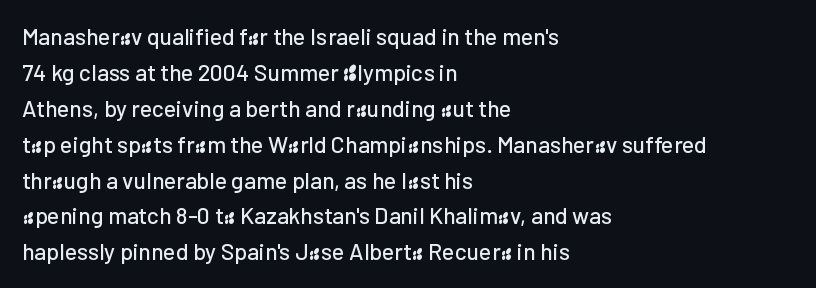
Q: Is the text italic (slanted)? A: No, it is upright.
Q: Is the text underlined? A: No.
Q: How is the paragraph aligned? A: Left-aligned.
Q: Is the spacing between letters normal or unusually wide? A: Normal.
Q: Is the spacing between lines tight, normal or loose? A: Normal.
